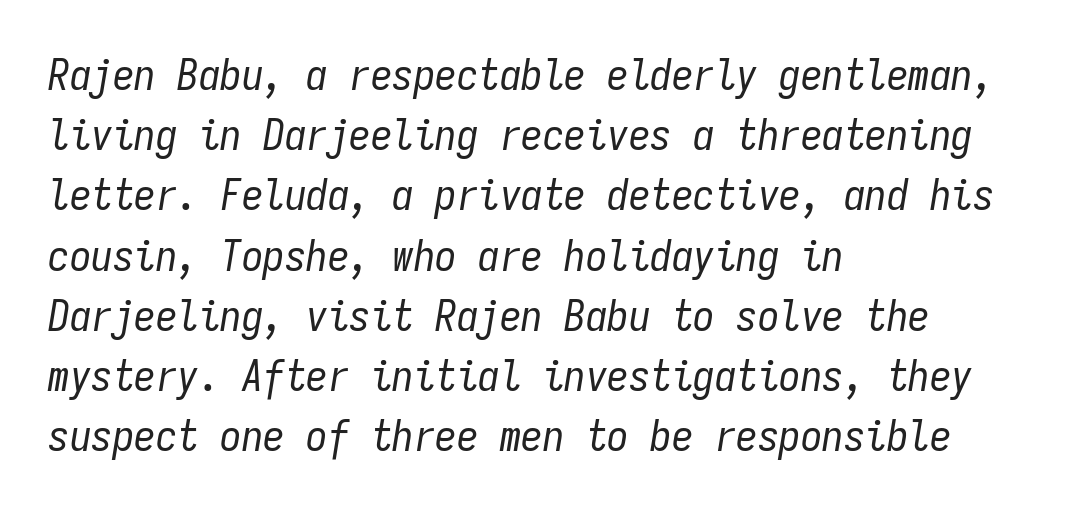
{"italic": "yes", "lean": "right", "slant_degrees": 9, "bold": "no", "weight": "regular", "width": "condensed", "stroke_contrast": "low", "x_height": "medium", "monospaced": "yes", "underline": "no", "align": "left", "line_spacing": "normal", "line_spacing_ratio": 1.4, "letter_spacing": "normal", "letter_spacing_em": 0.0, "glyph_px": 43}
